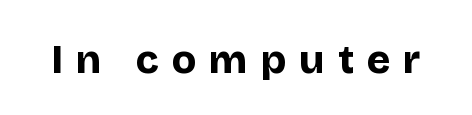
Ascenders rise straight up at ninety degrees. Honestly, there is no underline to notice here at all. These lines have a slow, spaced-out rhythm from letter to letter. Regarding serifs, this sample does without them. Compared with an ordinary text face, these strokes are far heavier — a full bold.
